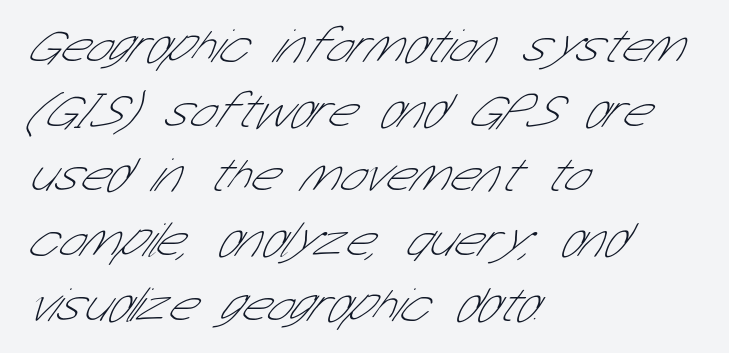
{"serif": "no", "bold": "no", "weight": "thin", "width": "condensed", "stroke_contrast": "low", "x_height": "medium", "monospaced": "no", "underline": "no", "align": "left", "line_spacing": "normal", "line_spacing_ratio": 1.32, "letter_spacing": "normal", "letter_spacing_em": 0.0, "glyph_px": 49}
